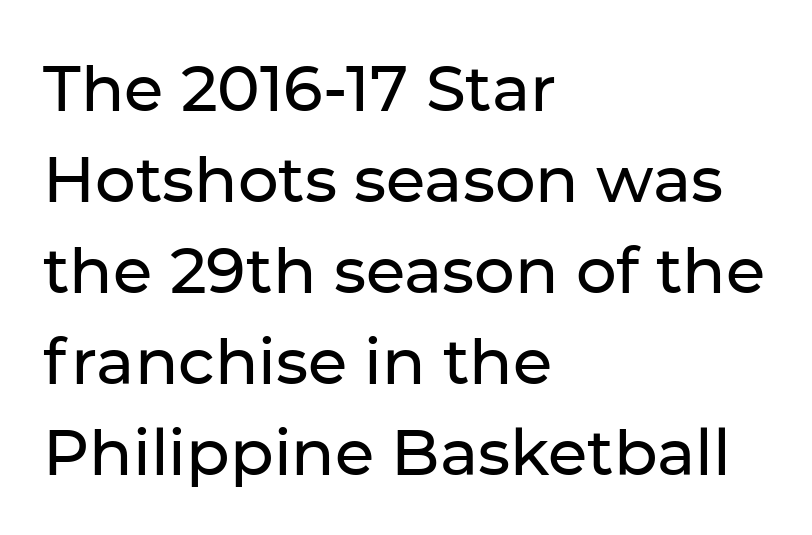
{"serif": "no", "italic": "no", "width": "normal", "stroke_contrast": "low", "x_height": "medium", "monospaced": "no", "underline": "no", "align": "left", "line_spacing": "normal", "line_spacing_ratio": 1.42, "letter_spacing": "normal", "letter_spacing_em": 0.0, "glyph_px": 64}
